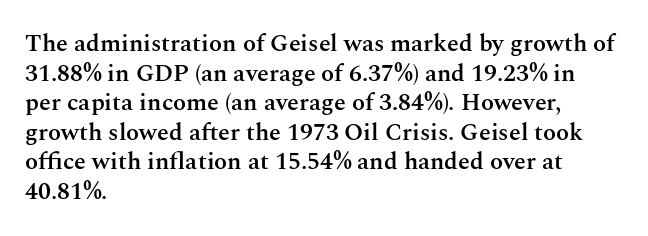
Q: Is the text bold? A: Semi-bold.
Q: Is the text italic (slanted)? A: No, it is upright.
Q: Is the text underlined? A: No.
Q: How is the paragraph aligned? A: Left-aligned.
Q: Is the spacing between letters normal or unusually wide? A: Normal.
